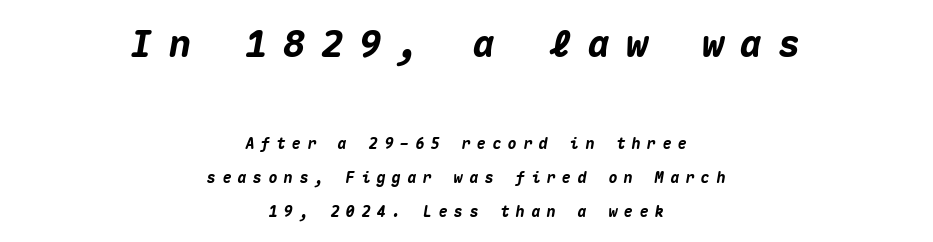
Q: Is the text bold? A: Yes.
Q: Is the text italic (slanted)? A: Yes, it leans right by about 10 degrees.
Q: Is the text underlined? A: No.
Q: How is the paragraph aligned? A: Centered.
Q: Is the spacing between letters normal or unusually wide? A: Unusually wide.
Q: Is the spacing between lines tight, normal or loose? A: Loose.
Q: Which block of text is set in a larger size, the first (top) or the second (bottom)? A: The first (top) one.
Q: Width (condensed, normal, or wide)? A: Normal.
Q: Stroke contrast? A: Medium.
Q: x-height? A: Medium.
Q: Monospaced? A: Yes.
